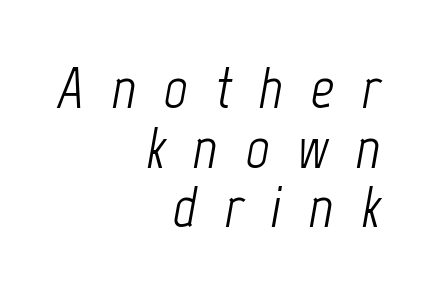
Very little white space separates one row of letters from the next. The passage is arranged like a letterhead date or caption credit — flush right. The letterforms stand isolated, each surrounded by extra space. Decoration check: the copy has no underline.
